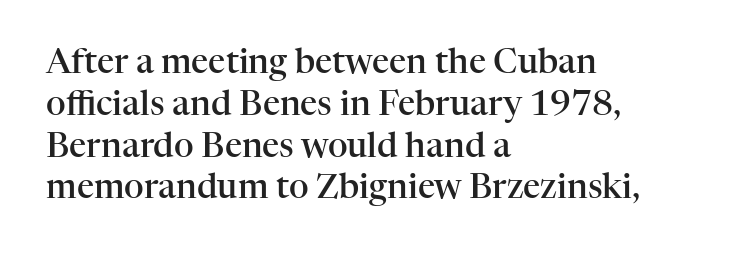
{"serif": "yes", "italic": "no", "bold": "semi", "weight": "semibold", "width": "normal", "stroke_contrast": "high", "x_height": "medium", "monospaced": "no", "underline": "no", "align": "left", "line_spacing_ratio": 1.23, "letter_spacing": "normal", "letter_spacing_em": 0.0, "glyph_px": 34}
